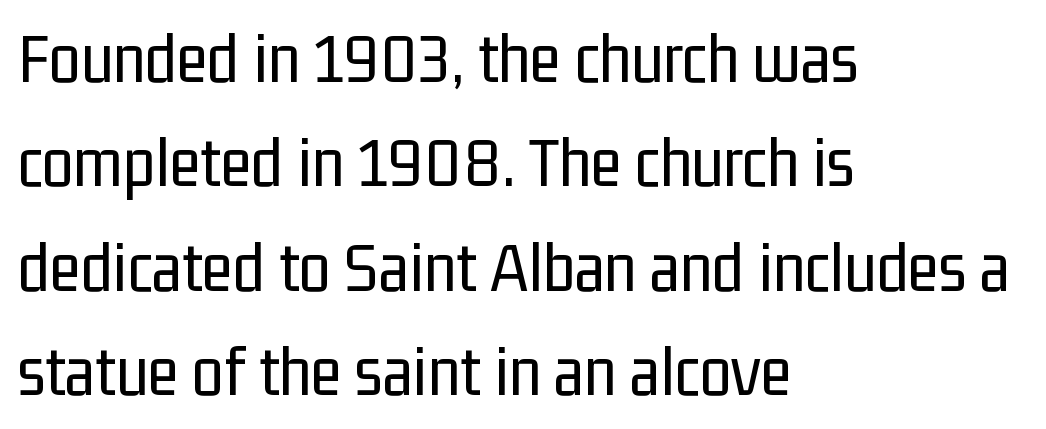
Q: Is the text bold? A: No.
Q: Is the text italic (slanted)? A: No, it is upright.
Q: Is the typeface a serif or a sans-serif typeface? A: Sans-serif.
Q: Is the text underlined? A: No.
Q: How is the paragraph aligned? A: Left-aligned.
Q: Is the spacing between letters normal or unusually wide? A: Normal.
Q: Is the spacing between lines tight, normal or loose? A: Normal.
Q: Width (condensed, normal, or wide)? A: Condensed.
Q: Stroke contrast? A: Low.
Q: x-height? A: Medium.
Q: Monospaced? A: No.
